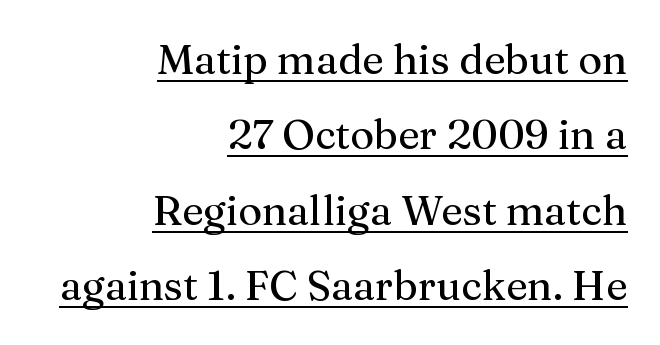
Q: Is the text italic (slanted)? A: No, it is upright.
Q: Is the typeface a serif or a sans-serif typeface? A: Serif.
Q: Is the text underlined? A: Yes.
Q: How is the paragraph aligned? A: Right-aligned.
Q: Is the spacing between letters normal or unusually wide? A: Normal.
Q: Width (condensed, normal, or wide)? A: Normal.
Q: Stroke contrast? A: Medium.
Q: x-height? A: Medium.
Q: Monospaced? A: No.
